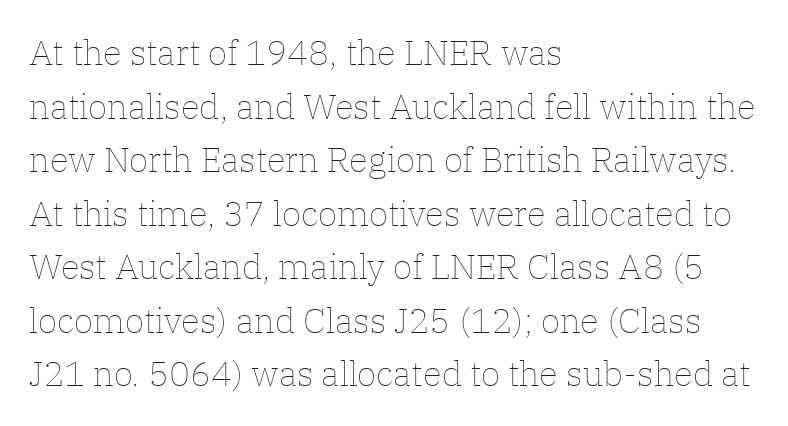
The letters stand straight up with perfectly vertical stems. The letters sit at their default tracking, neither squeezed nor spread. Proportional: the letters do not fall into vertical columns. The typeface has the unassuming heft of standard copy or less. Leading matches the norm, producing a regular column. Visually the block forms a straight wall on the left and a jagged coastline on the right.
